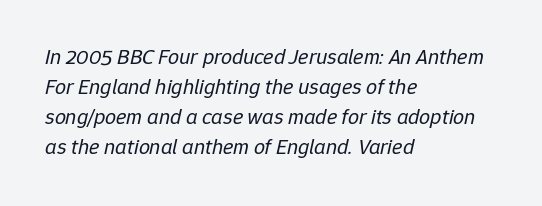
Q: Is the text bold? A: No.
Q: Is the text italic (slanted)? A: Yes, it leans right by about 12 degrees.
Q: Is the text underlined? A: No.
Q: How is the paragraph aligned? A: Left-aligned.
Q: Is the spacing between letters normal or unusually wide? A: Normal.
Q: Is the spacing between lines tight, normal or loose? A: Normal.
